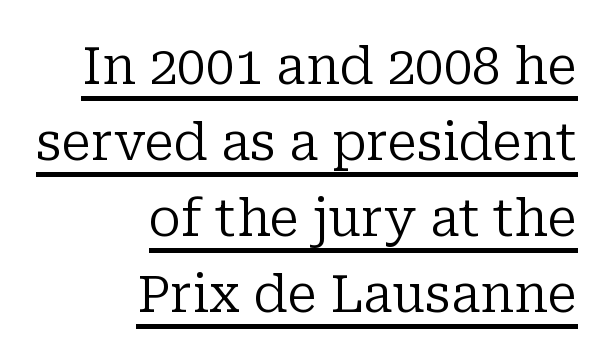
Nothing unusual about the tracking: characters are spaced as the font intends. Caption: face not bold, strokes unweighted. Small tapered or slab feet sit at the stroke ends, so this counts as serif. Normally led — the rows are evenly, conventionally spaced. Compared with a flush-left layout, this one pins lines to the opposite, right side. Think of a printed novel: that variable character pitch is what you see here.
